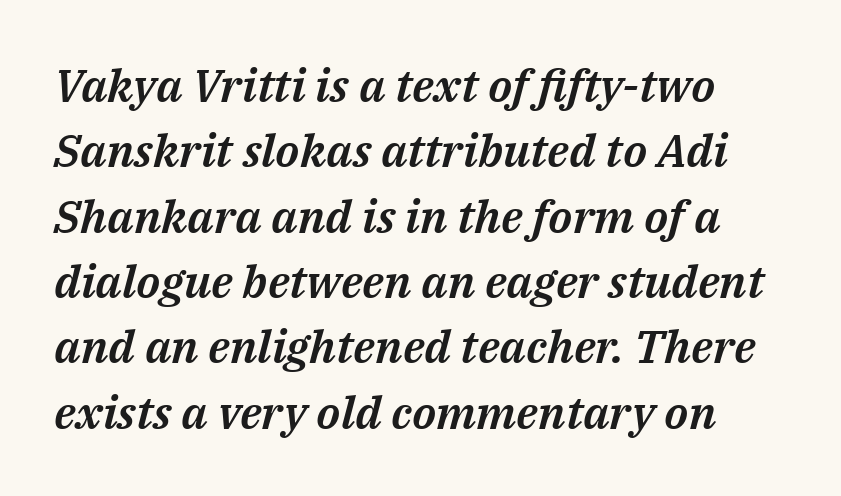
Q: Is the text italic (slanted)? A: Yes, it leans right by about 14 degrees.
Q: Is the text underlined? A: No.
Q: Is the spacing between letters normal or unusually wide? A: Normal.
Q: Is the spacing between lines tight, normal or loose? A: Normal.
Q: Width (condensed, normal, or wide)? A: Normal.
Q: Stroke contrast? A: Medium.
Q: x-height? A: Medium.
Q: Monospaced? A: No.
